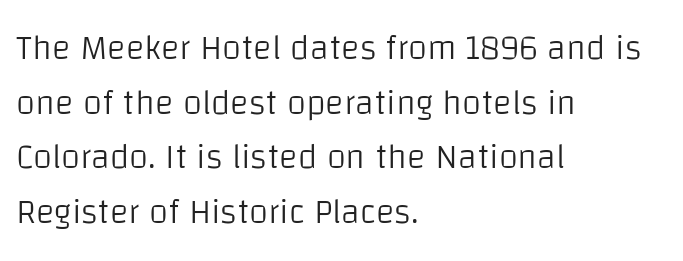
Regular leading. In terms of letterspacing, this is plain default setting. This reads as an unemphasized weight, regular at the heaviest. Unlike italic type, these characters show no tilt at all.
